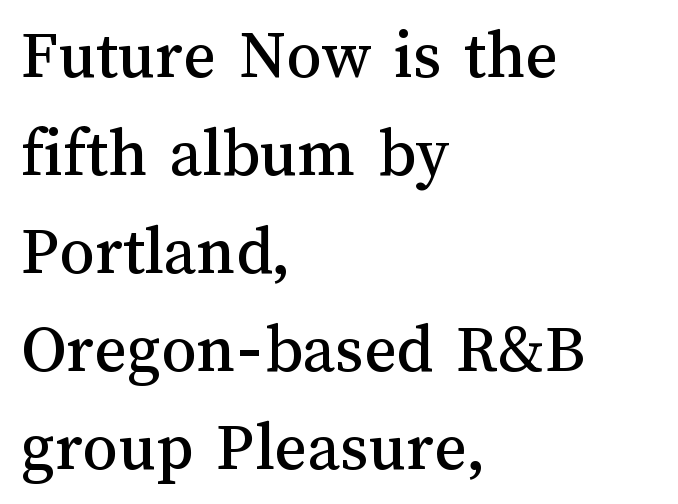
Each line starts at the same left margin while the right side varies. Italic? Not at all — the glyphs are vertical. A typesetter would call this zero additional tracking. Proportional: the letters do not fall into vertical columns.
